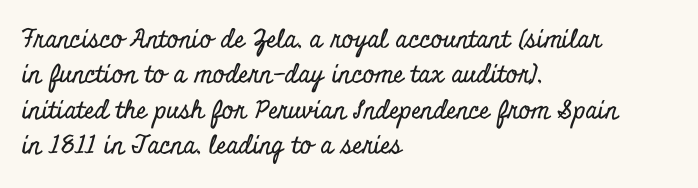
The image shows 25 px text type; set left-aligned, normal line spacing (1.42x), normal letter spacing, not underlined.
